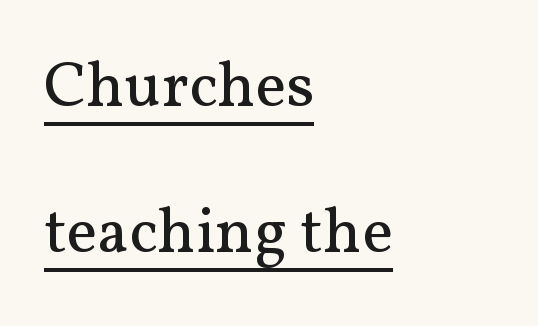
{"serif": "yes", "italic": "no", "bold": "no", "weight": "regular", "width": "normal", "stroke_contrast": "medium", "x_height": "medium", "monospaced": "no", "underline": "yes", "align": "left", "line_spacing": "loose", "line_spacing_ratio": 2.25, "letter_spacing": "normal", "letter_spacing_em": 0.0, "glyph_px": 65}
